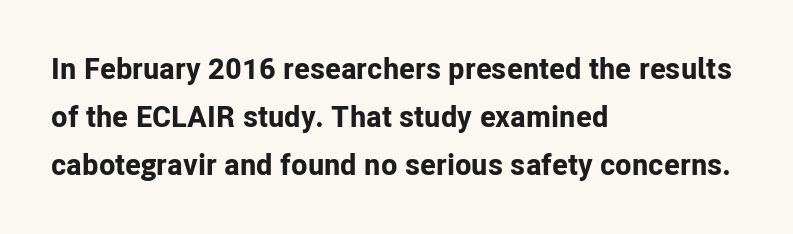
The image shows 30 px bold sans-serif type, upright; set left-aligned, normal line spacing (1.6x), normal letter spacing, not underlined; low stroke contrast and a medium x-height.
